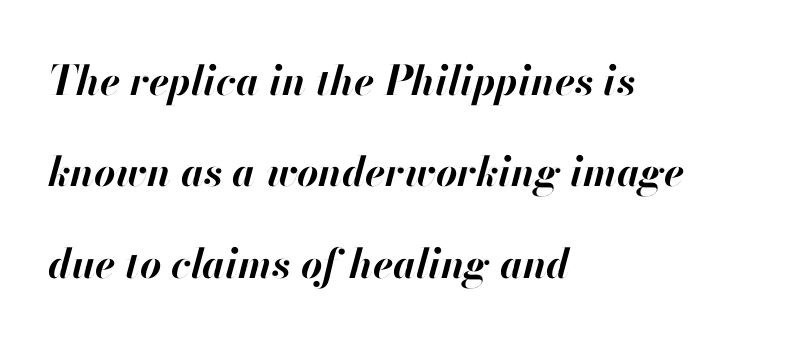
Here the designer chose a conventional face with non-uniform glyph widths. The typesetter chose a ragged-right arrangement here. What weight is shown? A full bold with thick strokes. It's the slanting kind of type. The passage shown is not underscored anywhere. Line spacing here is loose.
